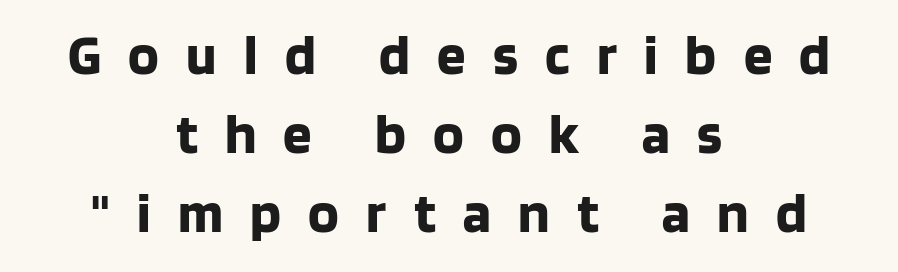
Q: Is the text bold? A: Yes.
Q: Is the text italic (slanted)? A: No, it is upright.
Q: Is the typeface a serif or a sans-serif typeface? A: Sans-serif.
Q: Is the text underlined? A: No.
Q: How is the paragraph aligned? A: Centered.
Q: Is the spacing between letters normal or unusually wide? A: Unusually wide.
Q: Is the spacing between lines tight, normal or loose? A: Normal.
Q: Width (condensed, normal, or wide)? A: Normal.
Q: Stroke contrast? A: Low.
Q: x-height? A: Large.
Q: Monospaced? A: No.
